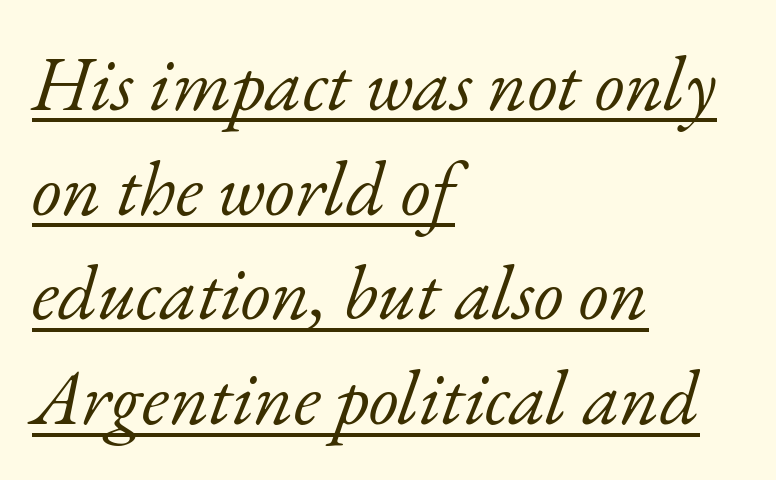
These lines keep a tight, regular rhythm from letter to letter. Which margin do the lines hug? The left one — the right edge is uneven. The passage shown leans; its letterforms are oblique. Typographically, this falls in the serif category. Weight class: somewhere from thin through regular. The passage shown stacks its lines at a standard gap.
